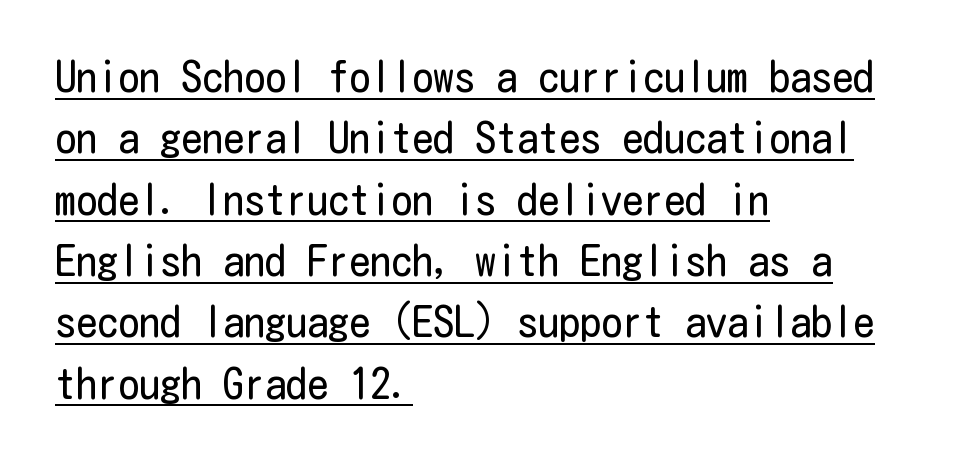
The passage shown is typeset with a sans-serif family. The font's upright variant was chosen for this text. The string is rendered with underlining switched on. Which margin do the lines hug? The left one — the right edge is uneven. The line-height multiplier appears to be the usual default.
